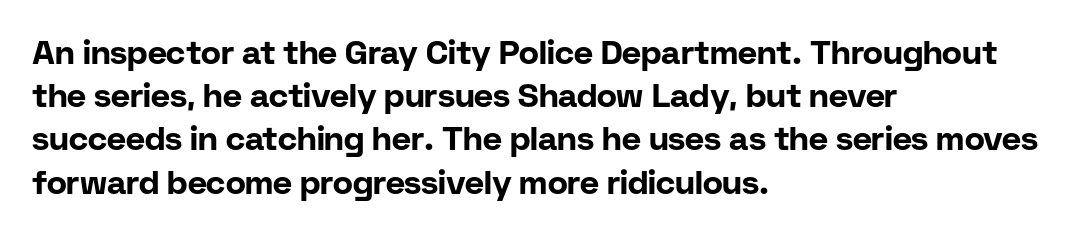
Observe the absence of serifs on each vertical stroke in this sample. Default kerning and tracking; the words read as compact shapes. Each letter keeps its own natural width here, so spacing adapts to shape. Heavy, bold letterforms.
